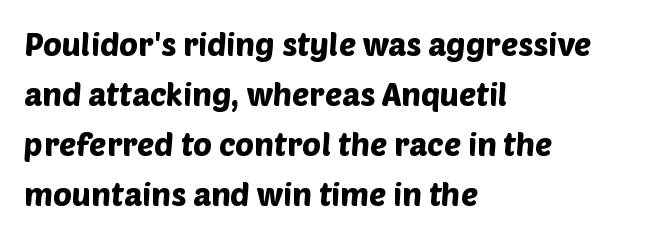
Look at the tracking — it's just the regular setting, nothing added. Anything drawn beneath the words? Only blank space. A typesetter would label this face a sans. Caption: multi-line text, flush left, ragged right. The face used here is proportionally spaced, like ordinary book or web type.
